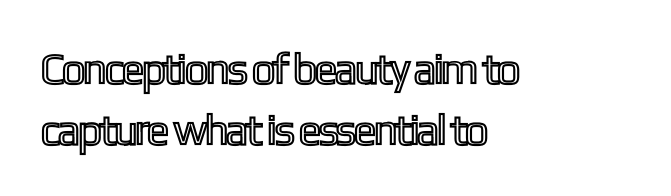
Do the letters lean? They stand straight. Each word holds together tightly as a unit, with standard inter-letter gaps. Descender tails drop into unmarked territory. The typesetter chose a ragged-right arrangement here.
